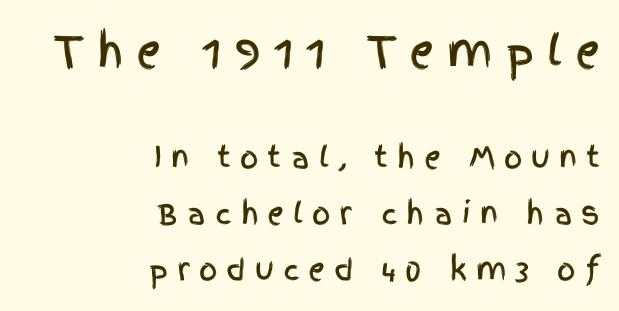
{"serif": "no", "italic": "no", "width": "condensed", "x_height": "large", "monospaced": "no", "underline": "no", "align": "right", "line_spacing": "loose", "line_spacing_ratio": 1.93, "letter_spacing": "wide", "letter_spacing_em": 0.31, "larger_block": "first", "size_ratio": 1.48, "glyph_px": 43}
